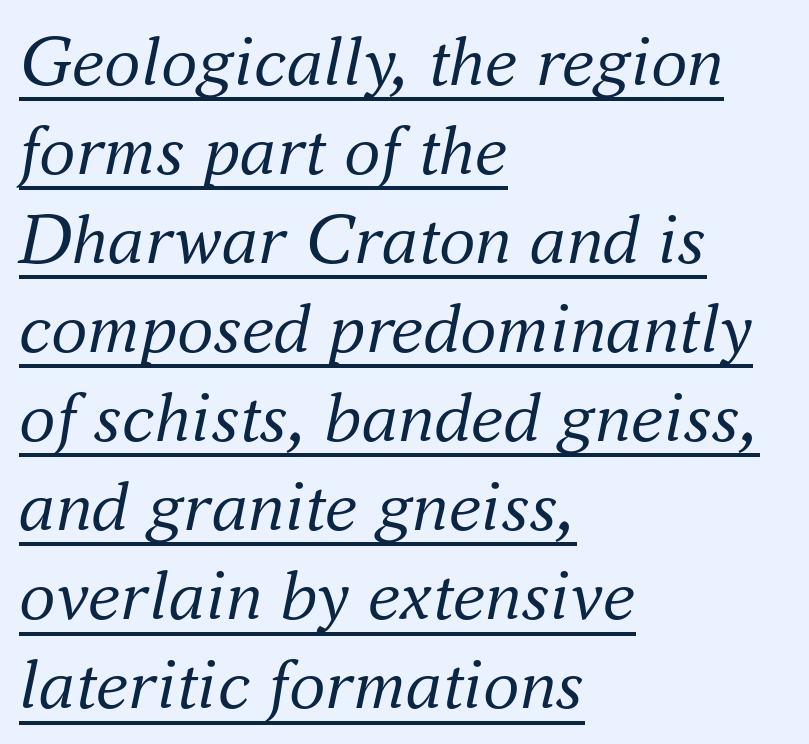
Q: Is the text bold? A: No.
Q: Is the text italic (slanted)? A: Yes, it leans right by about 16 degrees.
Q: Is the typeface a serif or a sans-serif typeface? A: Serif.
Q: Is the text underlined? A: Yes.
Q: How is the paragraph aligned? A: Left-aligned.
Q: Is the spacing between letters normal or unusually wide? A: Normal.
Q: Width (condensed, normal, or wide)? A: Normal.
Q: Stroke contrast? A: Medium.
Q: x-height? A: Small.
Q: Monospaced? A: No.
